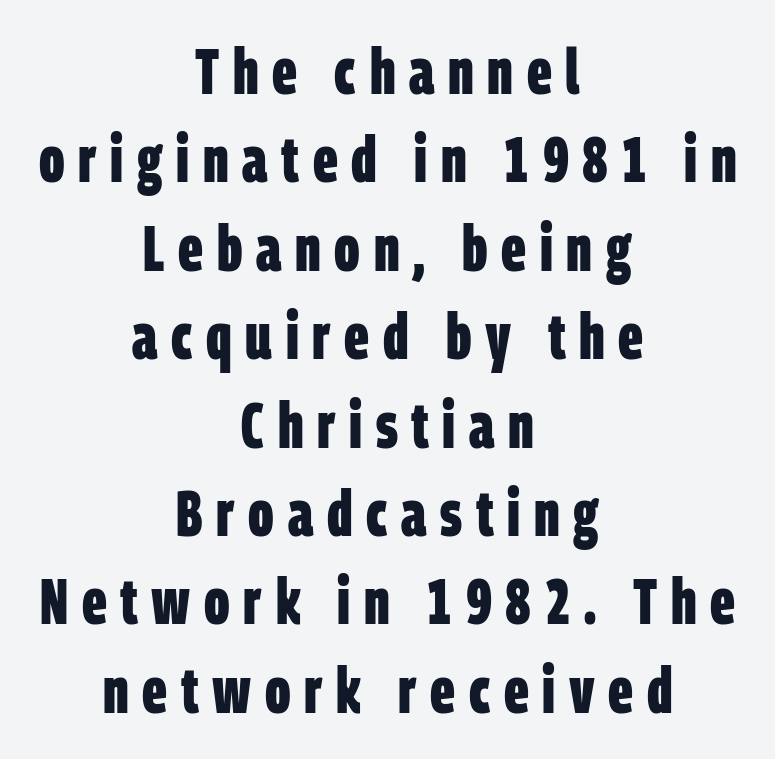
Plenty of ink on the page — the face is bold. Quick note: interline space is typical. This rendering uses center alignment, leaving both contours irregular but symmetric. These lines are rendered in a variable-pitch font. Rule under the text: the space is simply empty.
